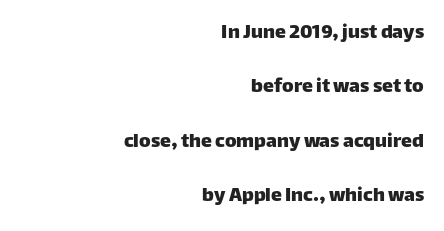
Q: Is the text italic (slanted)? A: No, it is upright.
Q: Is the text underlined? A: No.
Q: How is the paragraph aligned? A: Right-aligned.
Q: Is the spacing between letters normal or unusually wide? A: Normal.
Q: Is the spacing between lines tight, normal or loose? A: Loose.
